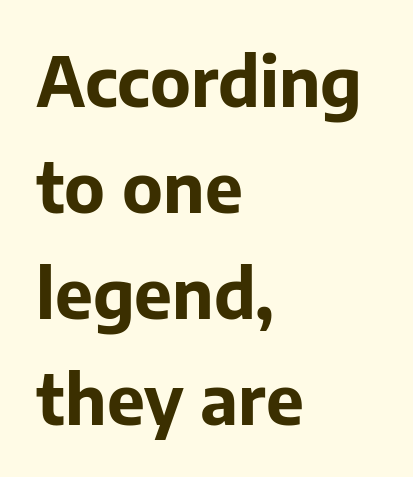
These lines carry a lot of weight — the face is fully bold. Each row of text sits above clean, open space. The space between consecutive lines is moderate. Alignment: flush left. Characters follow at the spacing the type designer built in.
